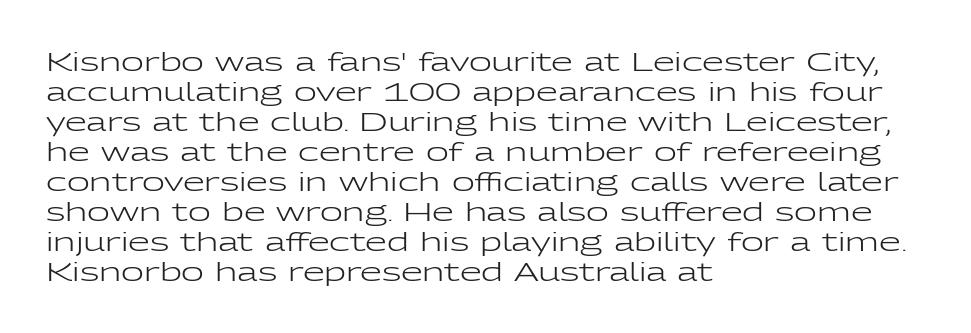
The image shows 25 px text type, upright; set left-aligned, line spacing 1.2x, normal letter spacing, not underlined.
